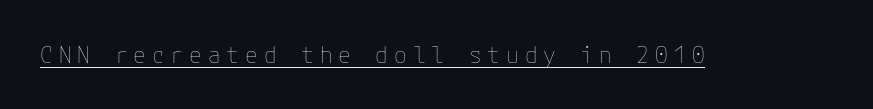
A continuous stroke trails under the words, as in a hyperlink. Notice how the stems are strictly vertical — no italics here. The cut favours lightness, reaching ordinary text weight at its darkest. Compared with typical body copy, the letter spacing here is much looser.
